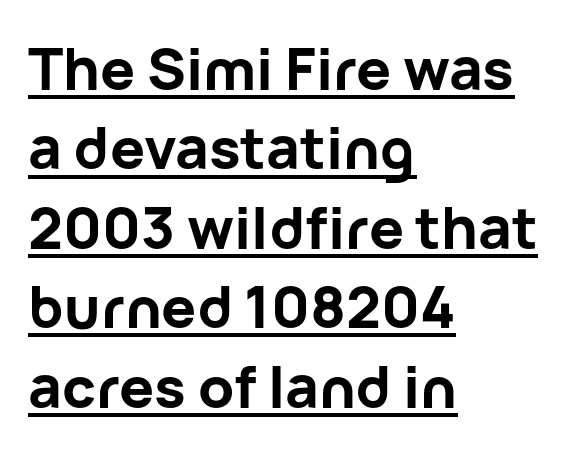
The type sits square on the baseline with zero lean. Descenders here cross a horizontal rule under the line. Strong, thick strokes mark this as bold type. The type is set solid horizontally, with unmodified tracking. Students, observe: this is what conventionally led text looks like. The font family rendered here belongs to the sans-serif group.
